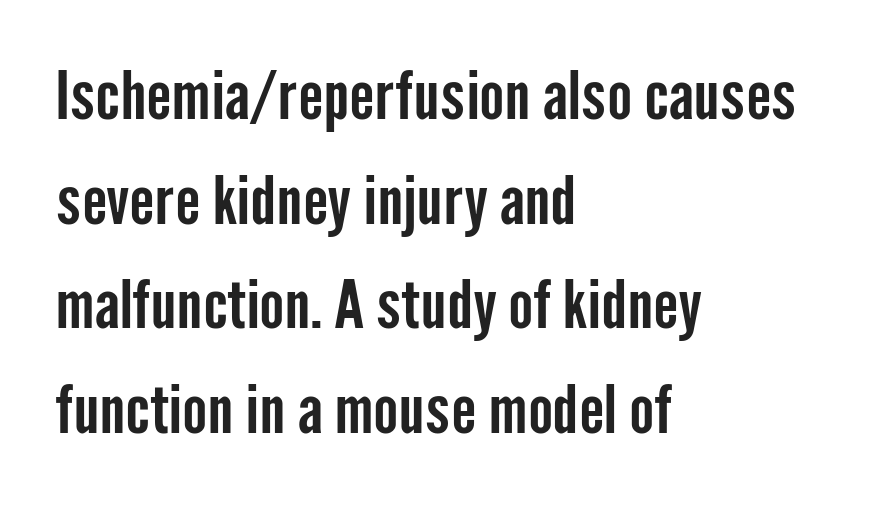
{"serif": "no", "italic": "no", "width": "condensed", "stroke_contrast": "low", "x_height": "medium", "monospaced": "no", "underline": "no", "align": "left", "line_spacing": "normal", "line_spacing_ratio": 1.56, "letter_spacing": "normal", "letter_spacing_em": 0.0, "glyph_px": 67}
